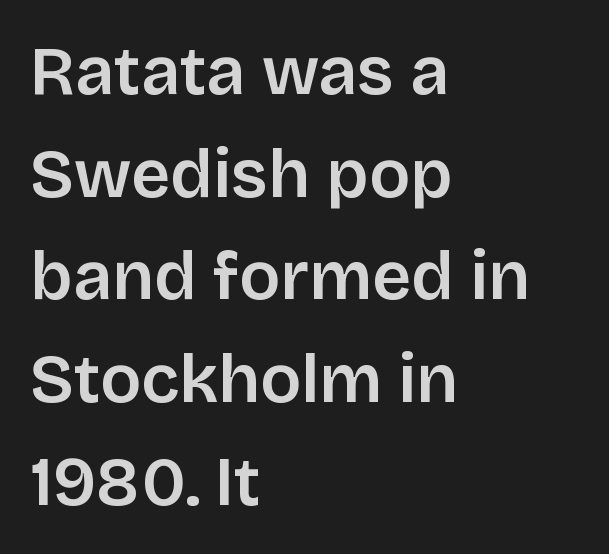
{"serif": "no", "italic": "no", "bold": "semi", "weight": "semibold", "width": "normal", "stroke_contrast": "low", "x_height": "large", "monospaced": "no", "underline": "no", "align": "left", "line_spacing": "normal", "line_spacing_ratio": 1.51, "letter_spacing": "normal", "letter_spacing_em": 0.0, "glyph_px": 68}
